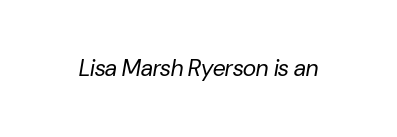
The image shows 23 px text type, italic (leaning right); set normal letter spacing, not underlined.
